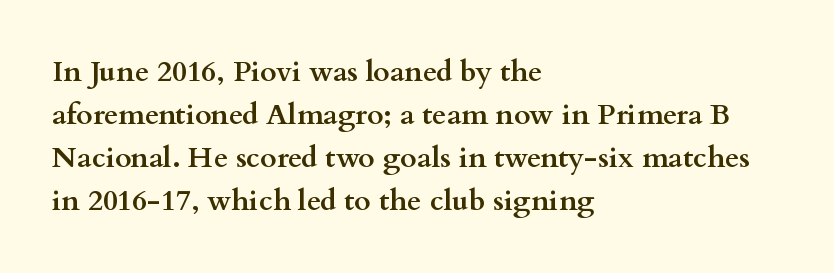
Nope, not italic — everything's standing straight. I'd call this a serif setting — the letters wear small feet. The rendering keeps characters at their native spacing. Which margin do the lines hug? The left one — the right edge is uneven. Plenty of ink on the page — the face is bold. Honestly, there is no underline to notice here at all.
